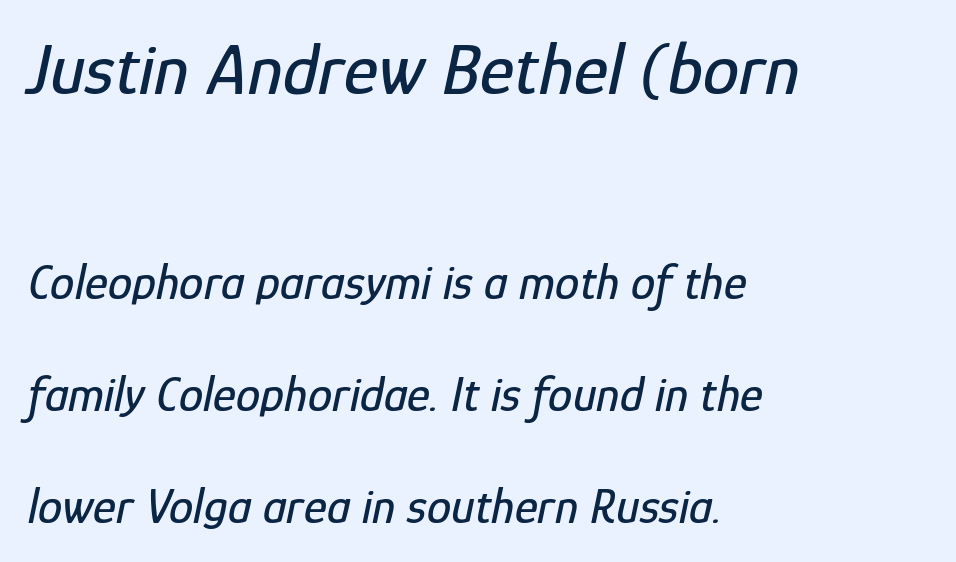
The image shows 73 px condensed type, italic (leaning right); set left-aligned, loose line spacing (2.29x), normal letter spacing, not underlined; the first (top) block is 1.49x larger; low stroke contrast and a medium x-height.
